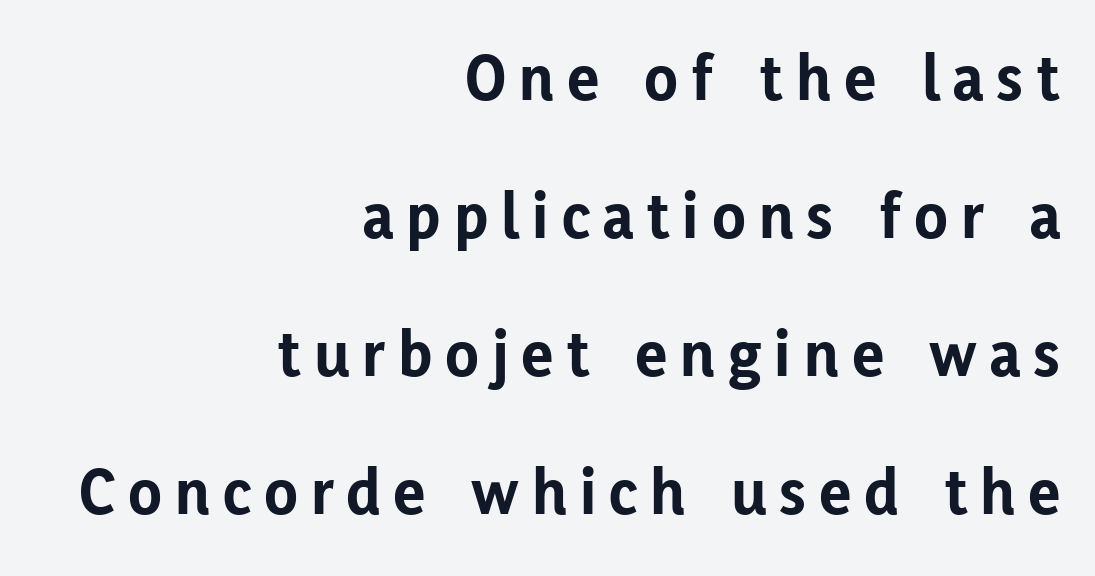
Q: Is the text bold? A: Yes.
Q: Is the text italic (slanted)? A: No, it is upright.
Q: Is the typeface a serif or a sans-serif typeface? A: Sans-serif.
Q: Is the text underlined? A: No.
Q: How is the paragraph aligned? A: Right-aligned.
Q: Is the spacing between lines tight, normal or loose? A: Loose.
Q: Width (condensed, normal, or wide)? A: Normal.
Q: Stroke contrast? A: Low.
Q: x-height? A: Medium.
Q: Monospaced? A: No.
